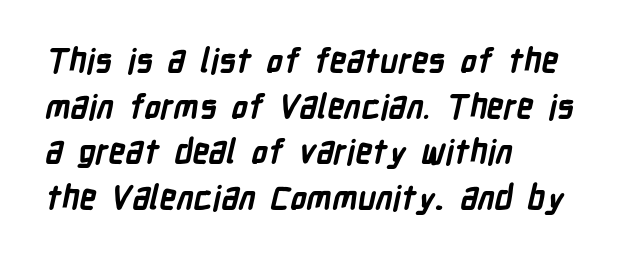
Q: Is the text bold? A: Yes.
Q: Is the typeface a serif or a sans-serif typeface? A: Sans-serif.
Q: Is the text underlined? A: No.
Q: How is the paragraph aligned? A: Left-aligned.
Q: Is the spacing between letters normal or unusually wide? A: Normal.
Q: Is the spacing between lines tight, normal or loose? A: Normal.
Q: Width (condensed, normal, or wide)? A: Condensed.
Q: Stroke contrast? A: Low.
Q: x-height? A: Medium.
Q: Monospaced? A: No.
